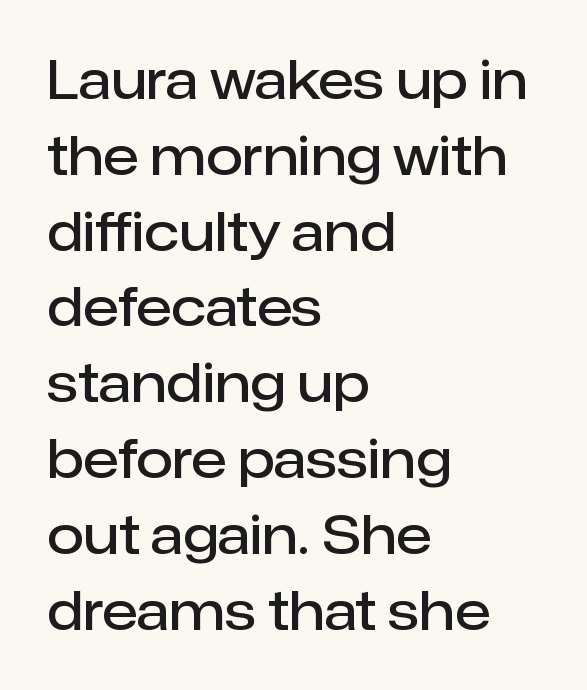
{"serif": "no", "italic": "no", "bold": "semi", "weight": "semibold", "width": "normal", "stroke_contrast": "low", "x_height": "medium", "monospaced": "no", "underline": "no", "align": "left", "line_spacing": "normal", "line_spacing_ratio": 1.43, "letter_spacing": "normal", "letter_spacing_em": 0.0, "glyph_px": 53}
